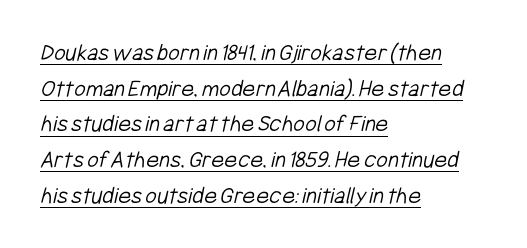
Rows of type keep a routine distance in the vertical direction. Weight: in the light-to-regular range. The glyphs are accompanied by a horizontal stroke just below them. What stands out about the letter spacing? Nothing — it is the standard amount. Visually the block forms a straight wall on the left and a jagged coastline on the right.
